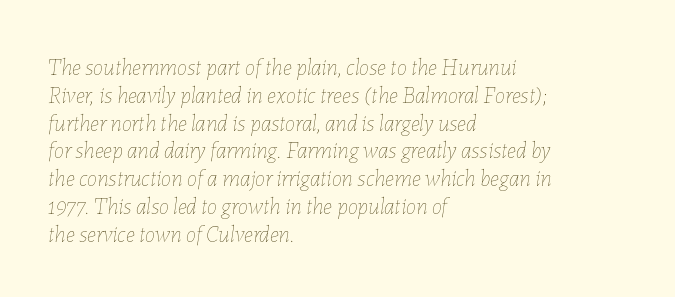
The image shows 23 px text type, italic (leaning right); set left-aligned, line spacing 1.21x, normal letter spacing, not underlined.
